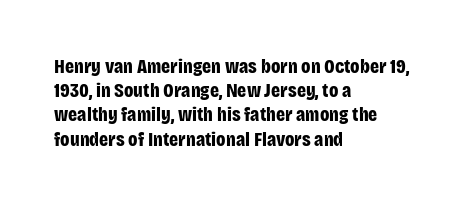
Descenders hang freely into open space. The paragraph has a hard left edge and a soft right edge. It's the straight-up-and-down kind of type. Observe the ordinary spacing: letters are neighbours, not strangers. Weight check: bold — yes, fully.
